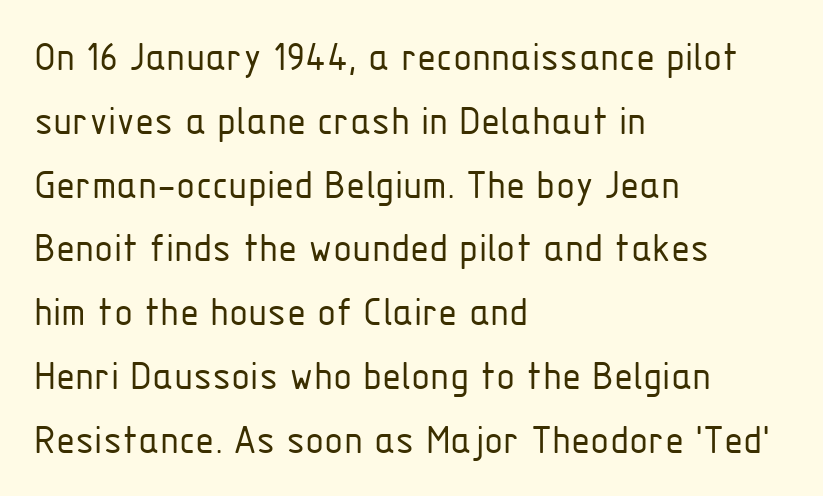
These lines sit exactly where default settings would place them. Alignment: flush left. To sum up the face: it is a sans, with no serifs. The passage shown is typed in a proportional face where columns would drift. Here the glyphs are tracked normally, forming tight word shapes.
